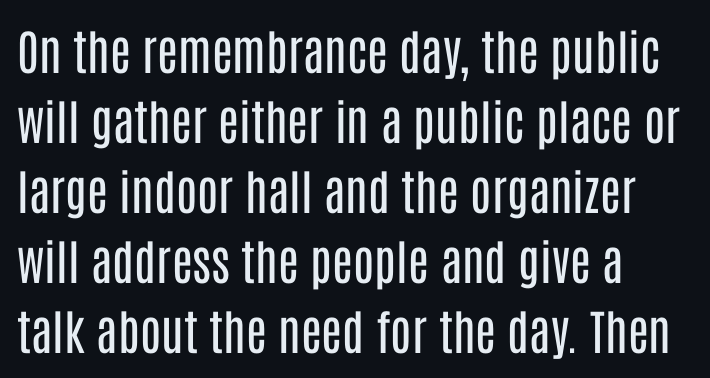
The image shows 48 px regular-weight, condensed sans-serif type, upright; set left-aligned, normal line spacing (1.46x), normal letter spacing, not underlined; low stroke contrast and a large x-height.
